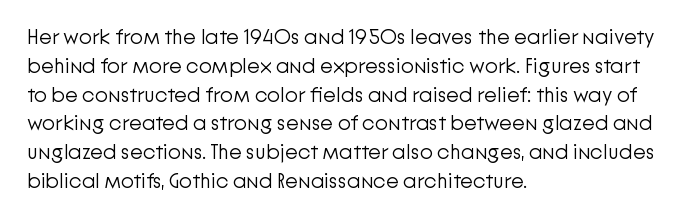
The image shows 21 px text type, upright; set left-aligned, normal line spacing (1.37x), normal letter spacing, not underlined.
